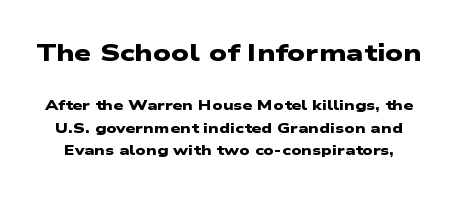
The image shows 24 px bold type; set normal line spacing (1.64x), normal letter spacing, not underlined; the first (top) block is 1.71x larger.
